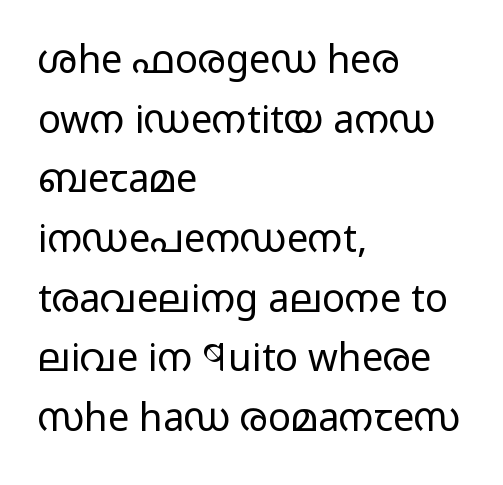
{"serif": "no", "italic": "no", "bold": "no", "weight": "light", "width": "wide", "stroke_contrast": "low", "x_height": "medium", "monospaced": "no", "underline": "no", "align": "left", "line_spacing": "normal", "line_spacing_ratio": 1.57, "letter_spacing": "normal", "letter_spacing_em": 0.0, "glyph_px": 38}
